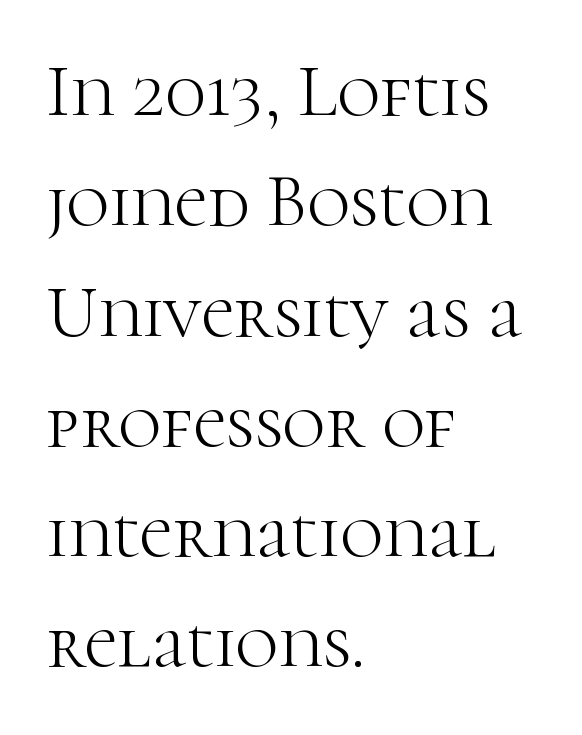
{"serif": "yes", "italic": "no", "bold": "no", "weight": "light", "width": "normal", "stroke_contrast": "high", "x_height": "medium", "monospaced": "no", "underline": "no", "align": "left", "line_spacing": "normal", "line_spacing_ratio": 1.49, "letter_spacing": "normal", "letter_spacing_em": 0.0, "glyph_px": 74}
